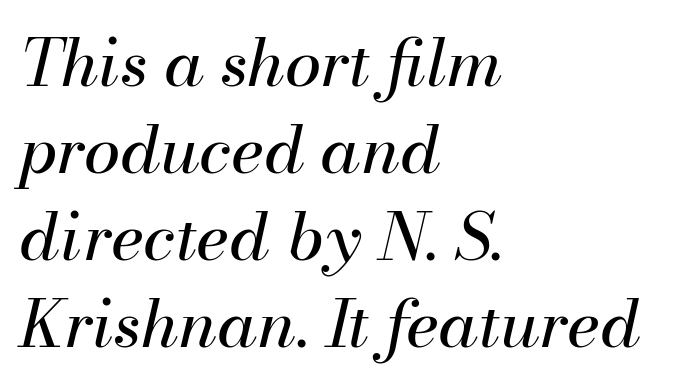
The image shows 66 px regular-weight type, italic (leaning right); set left-aligned, normal line spacing (1.32x), normal letter spacing, not underlined; medium stroke contrast and a small x-height.
